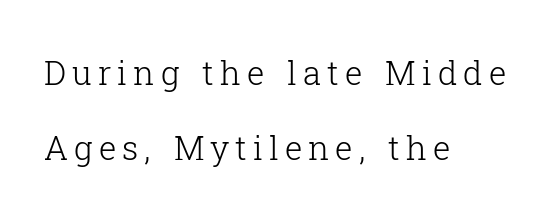
The image shows 33 px light serif type, upright; set left-aligned, loose line spacing (2.27x), not underlined; low stroke contrast and a medium x-height.
